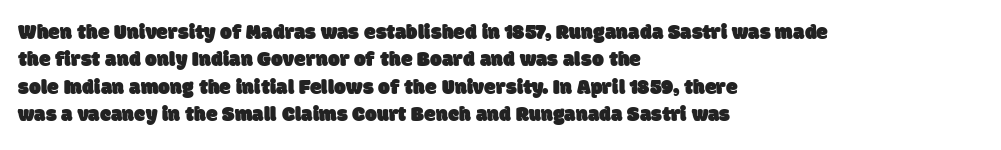
Any mark beneath the type? The region is blank. The vertical gap from one line to the next is medium. Compared with typical body copy, the letter spacing here is the same. The compositor pushed each line to the left boundary.
